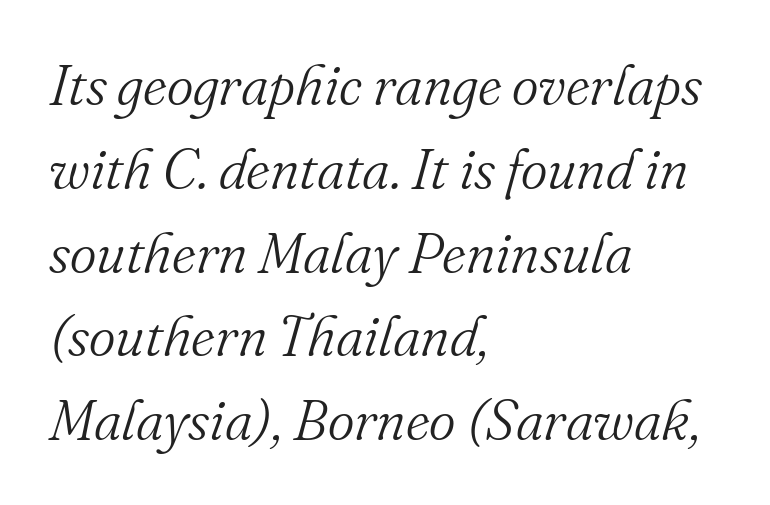
Is there much room between lines? A standard amount, neither cramped nor airy. Caption: face not bold, strokes unweighted. The letters advance in unequal steps, a hallmark of proportional type. This is oblique type, the kind used for emphasis or titles. No extra tracking has been applied to these lines. Is this a sans? No — the strokes have serifs.
